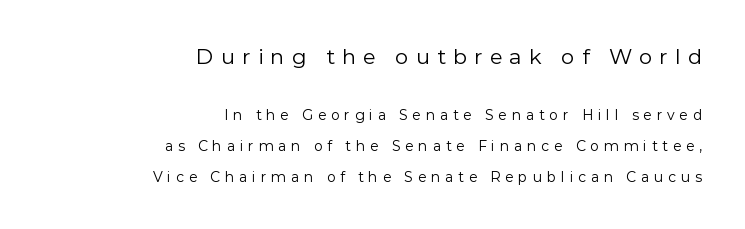
The image shows 21 px text type, upright; set right-aligned, loose line spacing (2.2x), unusually wide letter spacing (+0.34 em), not underlined; the first (top) block is 1.5x larger.
